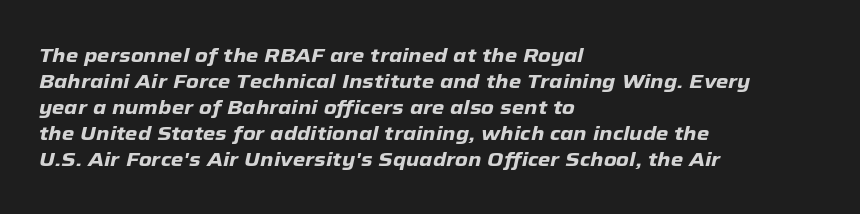
Q: Is the text bold? A: Yes.
Q: Is the text italic (slanted)? A: Yes, it leans right by about 12 degrees.
Q: Is the text underlined? A: No.
Q: How is the paragraph aligned? A: Left-aligned.
Q: Is the spacing between letters normal or unusually wide? A: Normal.
Q: Is the spacing between lines tight, normal or loose? A: Normal.
